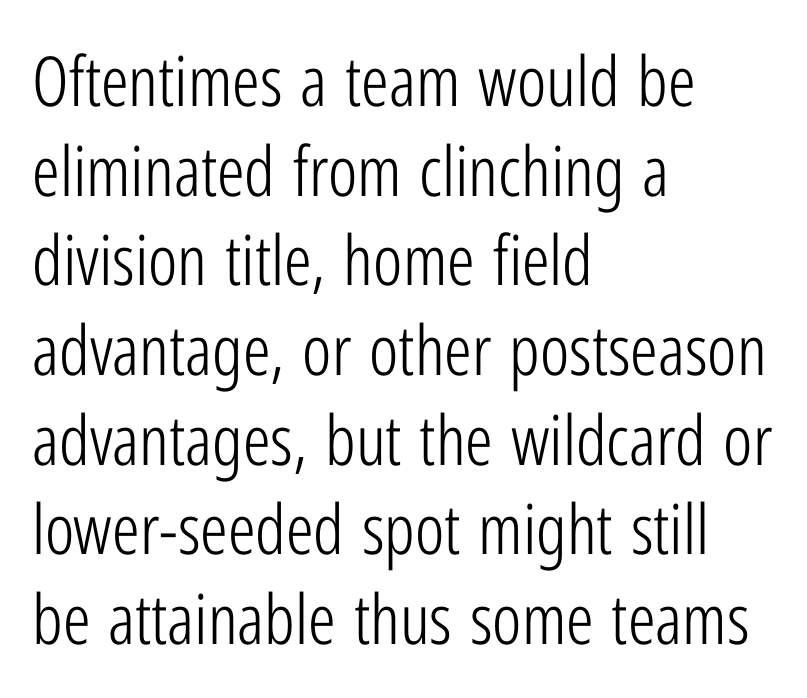
{"serif": "no", "italic": "no", "bold": "no", "weight": "light", "width": "condensed", "stroke_contrast": "low", "x_height": "medium", "monospaced": "no", "underline": "no", "align": "left", "line_spacing": "normal", "line_spacing_ratio": 1.3, "letter_spacing": "normal", "letter_spacing_em": 0.0, "glyph_px": 69}
